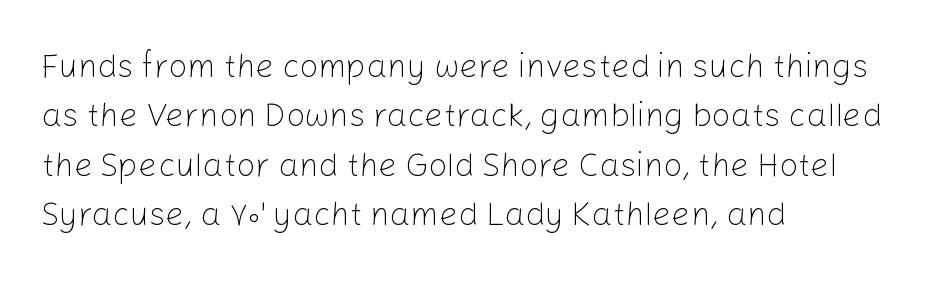
The image shows 33 px light sans-serif type, upright; set left-aligned, normal line spacing (1.5x), normal letter spacing, not underlined; low stroke contrast and a medium x-height.
